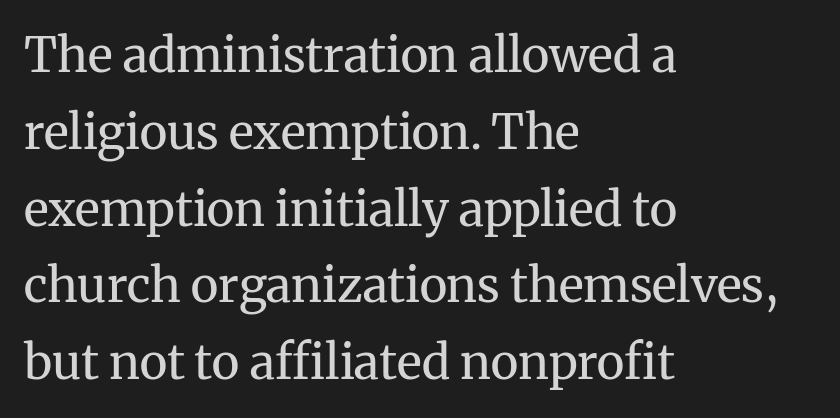
{"serif": "yes", "italic": "no", "bold": "no", "weight": "regular", "width": "normal", "stroke_contrast": "medium", "x_height": "medium", "monospaced": "no", "underline": "no", "align": "left", "line_spacing": "normal", "line_spacing_ratio": 1.6, "letter_spacing": "normal", "letter_spacing_em": 0.0, "glyph_px": 48}
